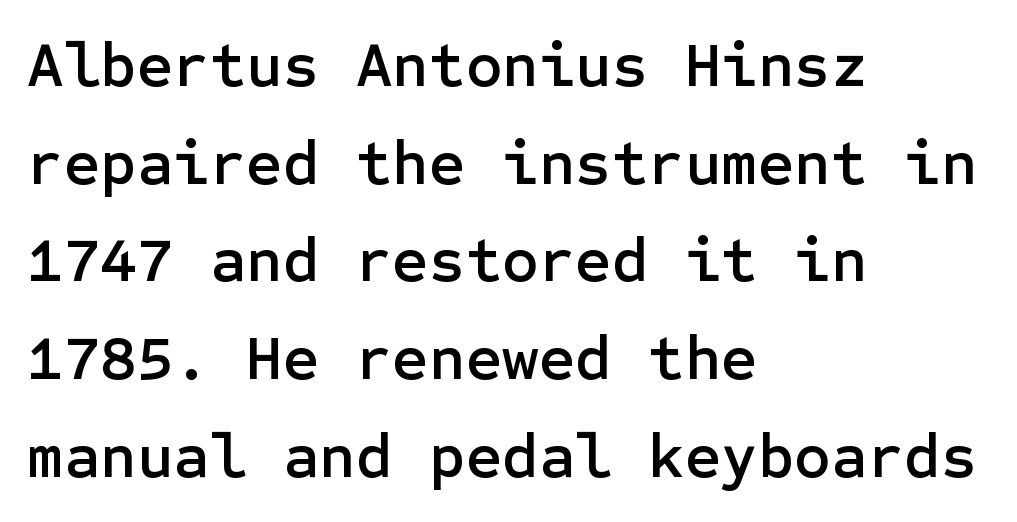
{"serif": "no", "italic": "no", "width": "normal", "stroke_contrast": "low", "x_height": "medium", "underline": "no", "align": "left", "line_spacing": "normal", "line_spacing_ratio": 1.55, "letter_spacing": "normal", "letter_spacing_em": 0.0, "glyph_px": 63}
